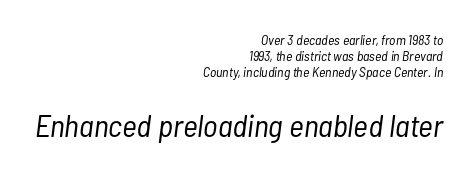
{"italic": "yes", "lean": "right", "slant_degrees": 7, "bold": "no", "weight": "light", "width": "condensed", "stroke_contrast": "low", "x_height": "medium", "monospaced": "no", "underline": "no", "align": "right", "line_spacing_ratio": 1.16, "letter_spacing": "normal", "letter_spacing_em": 0.0, "larger_block": "second", "size_ratio": 2.29, "glyph_px": 32}
